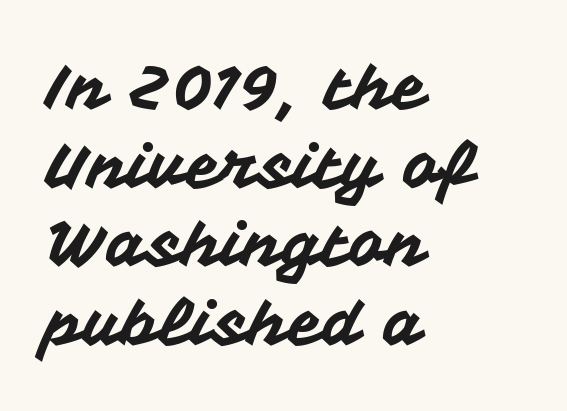
Character widths vary here, with narrow letters taking less room than wide ones. Each line starts at the same left margin while the right side varies. Normally led — the rows are evenly, conventionally spaced. The area under the type is left untouched.
